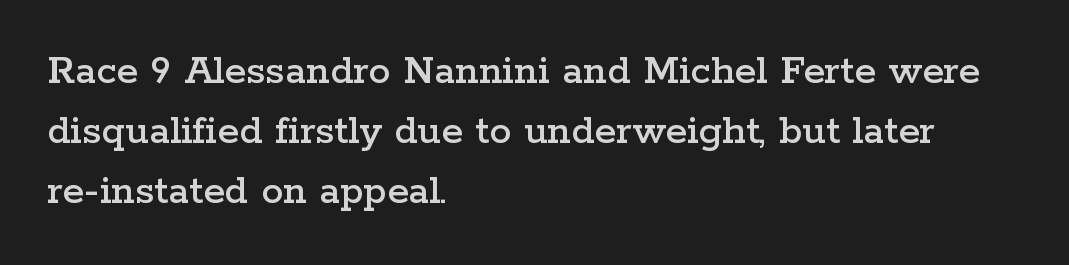
Summary of vertical rhythm: regular, with standard interline spacing. The letters carry serifs — small finishing strokes at the ends of their stems. What stands out about the letter spacing? Nothing — it is the standard amount. The font's upright variant was chosen for this text. A typesetter would call this proportional, since set widths differ per character. Nobody drew a line under any word here.
